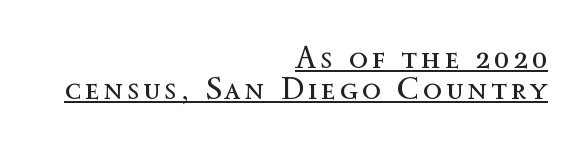
Here the designer chose a conventional face with non-uniform glyph widths. This is the regular roman posture of the typeface. Visually the block forms a straight wall on the right and a jagged coastline on the left. A typographer would call this underscored text. No extra ink here — the face is not bold.
